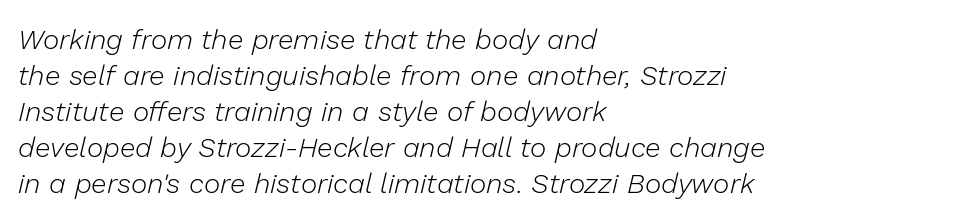
The rendering uses natural spacing where letterforms have individual widths. Letters have the restrained weight of plain body copy at most. Casual observation: everything's shoved over to the left. How would I describe the line gaps? Plain and ordinary.
